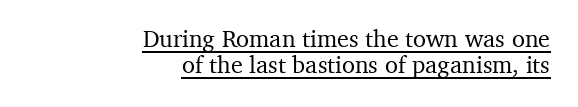
The image shows 24 px text type, upright; set right-aligned, tight line spacing (1.08x), normal letter spacing, underlined.
